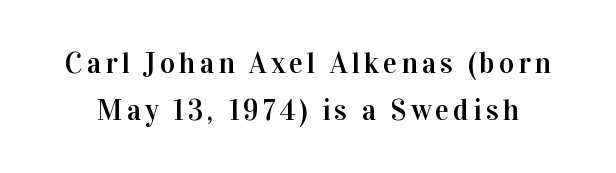
Q: Is the text italic (slanted)? A: No, it is upright.
Q: Is the typeface a serif or a sans-serif typeface? A: Serif.
Q: Is the text underlined? A: No.
Q: Is the spacing between lines tight, normal or loose? A: Normal.
Q: Width (condensed, normal, or wide)? A: Normal.
Q: Stroke contrast? A: High.
Q: x-height? A: Medium.
Q: Monospaced? A: No.
